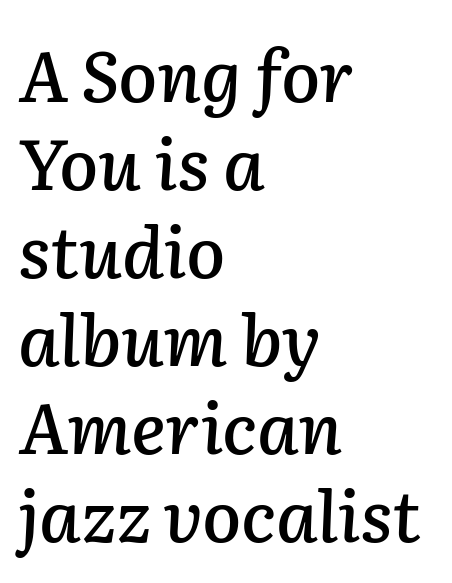
Q: Is the text italic (slanted)? A: Yes, it leans right by about 2 degrees.
Q: Is the text underlined? A: No.
Q: How is the paragraph aligned? A: Left-aligned.
Q: Is the spacing between letters normal or unusually wide? A: Normal.
Q: Width (condensed, normal, or wide)? A: Normal.
Q: Stroke contrast? A: Low.
Q: x-height? A: Medium.
Q: Monospaced? A: No.
